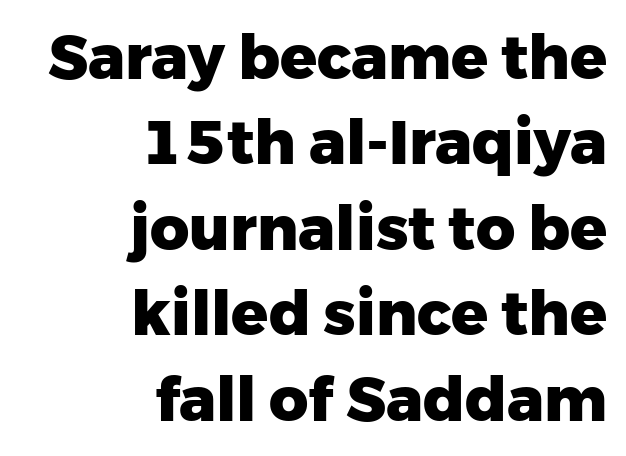
Q: Is the text bold? A: Yes.
Q: Is the text italic (slanted)? A: No, it is upright.
Q: Is the typeface a serif or a sans-serif typeface? A: Sans-serif.
Q: Is the text underlined? A: No.
Q: How is the paragraph aligned? A: Right-aligned.
Q: Is the spacing between letters normal or unusually wide? A: Normal.
Q: Is the spacing between lines tight, normal or loose? A: Normal.
Q: Width (condensed, normal, or wide)? A: Normal.
Q: Stroke contrast? A: Low.
Q: x-height? A: Medium.
Q: Monospaced? A: No.
